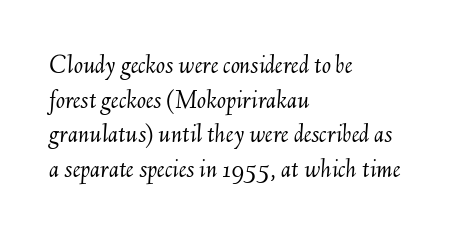
Does extra space separate the letters? No, they use regular spacing. Notice how descenders clear the ascenders below comfortably — that's standard leading. No word sits above an underline. A light-to-regular cut is what we see here.
